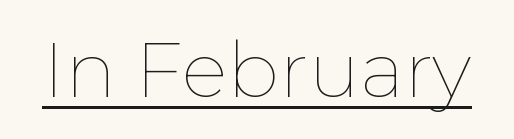
{"italic": "no", "bold": "no", "weight": "thin", "width": "normal", "stroke_contrast": "low", "x_height": "medium", "monospaced": "no", "underline": "yes", "letter_spacing": "normal", "letter_spacing_em": 0.0, "glyph_px": 77}
